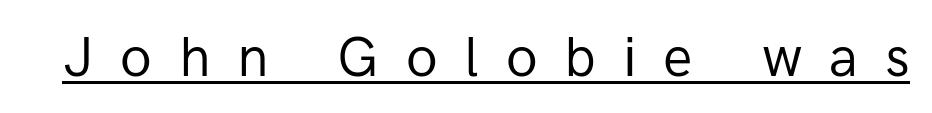
I'd call this a sans setting — the letters go barefoot. Character widths vary here, with narrow letters taking less room than wide ones. Spacing between characters has been opened up far beyond the box default. Caption: face not bold, strokes unweighted. The rendered words wear a rule along their underside.
